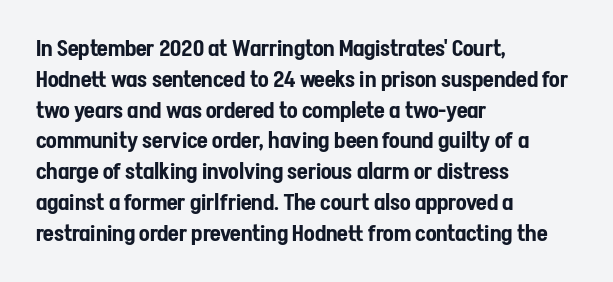
A classic flush-left, rag-right setting is used for this passage. Rendered with straight, roman letterforms. The rendering uses a moderate line-height, typical for paragraphs. In terms of letterspacing, this is plain default setting.
